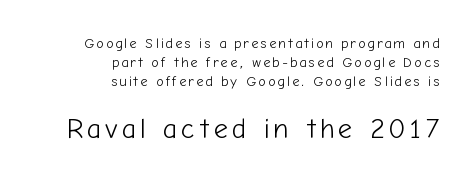
Layout note: lines flush right. Looks like regular typesetting: each glyph gets only the width it needs. Characters remain perfectly vertical along every line. The line-height multiplier appears to be the usual default.
